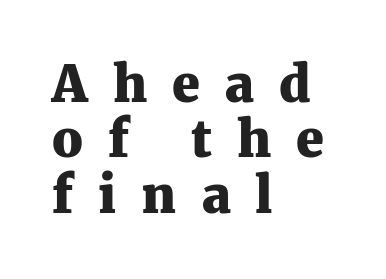
The image shows 50 px heavy serif type, upright; set left-aligned, tight line spacing (1.11x), unusually wide letter spacing (+0.5 em), not underlined; medium stroke contrast and a medium x-height.
